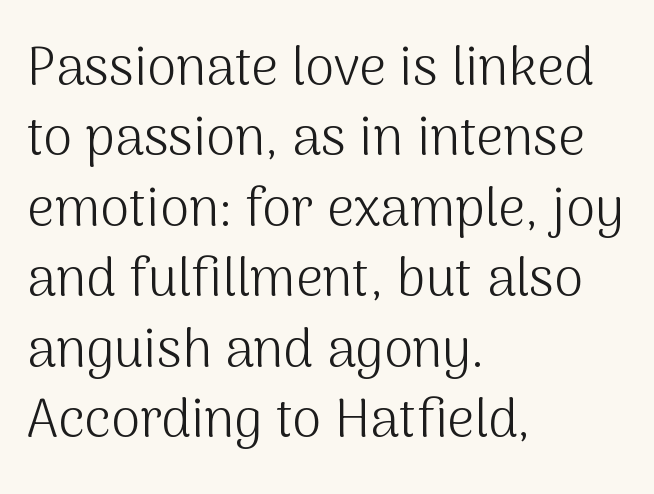
{"serif": "no", "italic": "no", "bold": "no", "weight": "light", "width": "normal", "stroke_contrast": "medium", "x_height": "medium", "monospaced": "no", "underline": "no", "align": "left", "line_spacing": "normal", "line_spacing_ratio": 1.33, "letter_spacing": "normal", "letter_spacing_em": 0.0, "glyph_px": 53}
